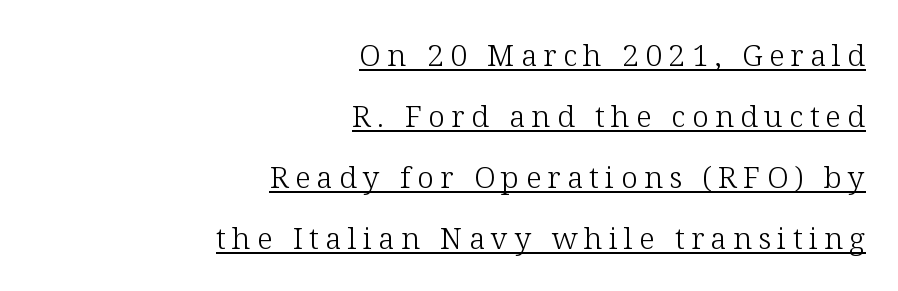
Is the stroke heavy? The answer is a plain regular-or-lighter. The compositor pushed each line to the right boundary. Quick note: interline space is abundant. The letters are spread apart with noticeably loose tracking. The rendering uses the underline text-decoration. Every character sits straight up, as roman type does.
